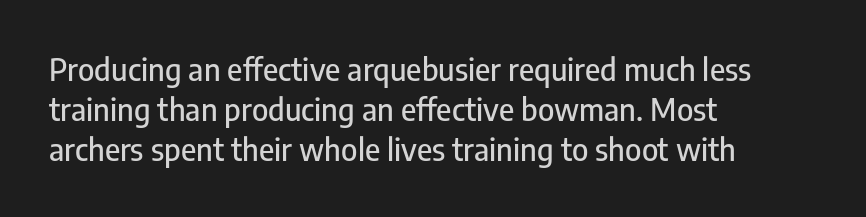
{"serif": "no", "italic": "no", "width": "condensed", "stroke_contrast": "low", "x_height": "medium", "monospaced": "no", "underline": "no", "align": "left", "line_spacing": "normal", "line_spacing_ratio": 1.29, "letter_spacing": "normal", "letter_spacing_em": 0.0, "glyph_px": 31}
